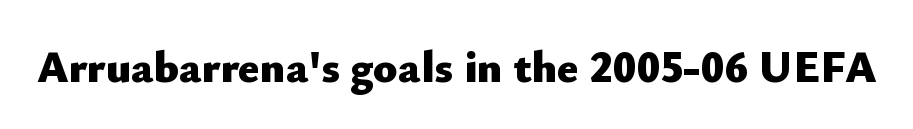
{"serif": "no", "italic": "no", "bold": "yes", "weight": "heavy", "width": "normal", "stroke_contrast": "low", "x_height": "small", "monospaced": "no", "underline": "no", "letter_spacing": "normal", "letter_spacing_em": 0.0, "glyph_px": 45}
